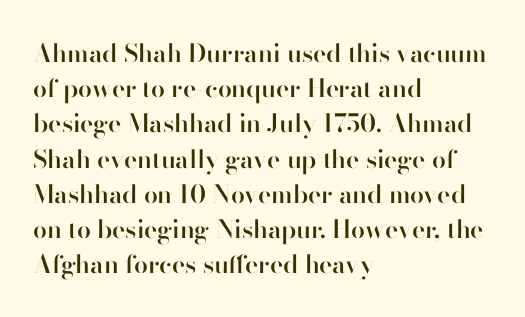
Heft: intermediate — a semibold. No word sits above an underline. Successive baselines arrive at the customary interval. Inter-character spacing is left at the font's built-in metrics. Reading down the block, your eye returns to a fixed left position each line. Italic? Not at all — the glyphs are vertical.
